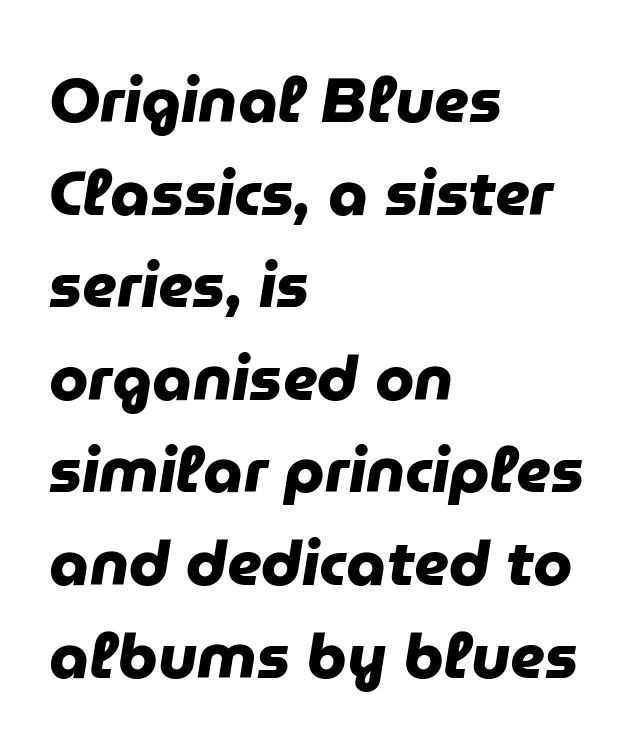
Q: Is the text bold? A: Yes.
Q: Is the typeface a serif or a sans-serif typeface? A: Sans-serif.
Q: Is the text underlined? A: No.
Q: How is the paragraph aligned? A: Left-aligned.
Q: Is the spacing between letters normal or unusually wide? A: Normal.
Q: Is the spacing between lines tight, normal or loose? A: Normal.
Q: Width (condensed, normal, or wide)? A: Normal.
Q: Stroke contrast? A: Low.
Q: x-height? A: Medium.
Q: Monospaced? A: No.
